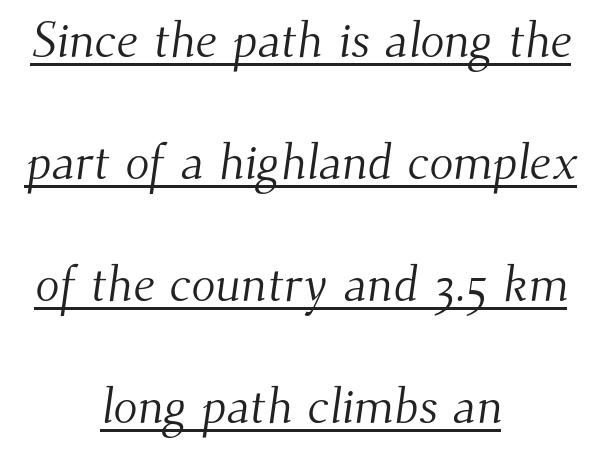
A great deal of white space separates one row of letters from the next. What decoration does the sample have? An underline. Both edges are ragged and mirror each other, which tells us the setting is centered. Ink coverage per letter is moderate at most. Observe the ordinary spacing: letters are neighbours, not strangers. Proportional: the letters do not fall into vertical columns.
